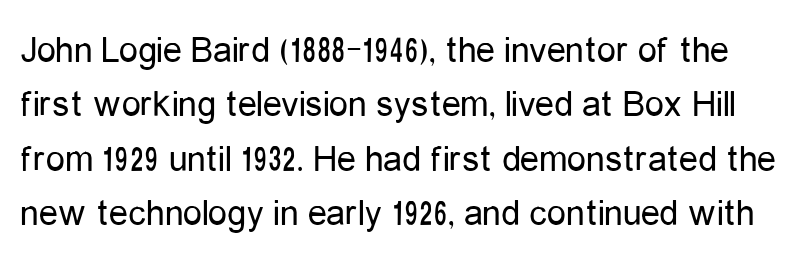
Stems and bowls with no extra thickness — not bold. These lines keep a tight, regular rhythm from letter to letter. Is this a fixed-width face? No — the glyphs have proportional, varying widths. The baseline area is clear. Nothing sits at the stroke ends, so this counts as sans-serif. Style check: upright.
